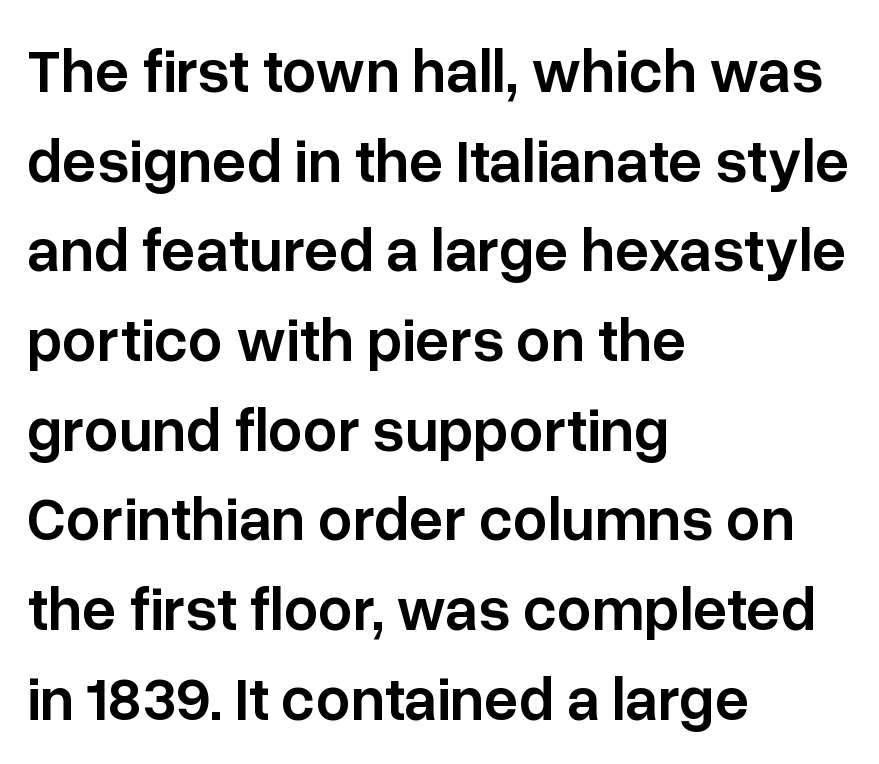
These lines are set flush left with a ragged right edge. These lines are rendered in a variable-pitch font. Ordinary non-slanted type is in use. Examine the stroke ends and you'll find no serifs.
